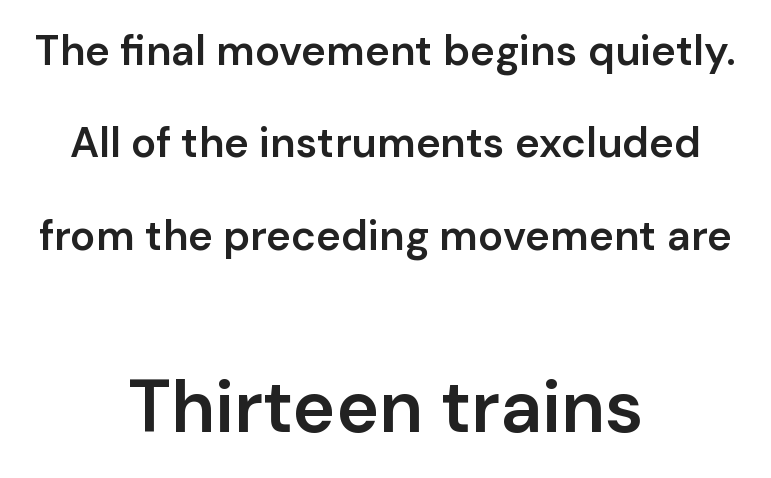
Note: smaller setting up top, larger setting below. Glance below the letters and you will spot only blank space. The paragraph has two soft edges and a firm central axis. When letters stand straight like this, we call the style roman or upright. Typographically, this falls in the sans-serif category.
